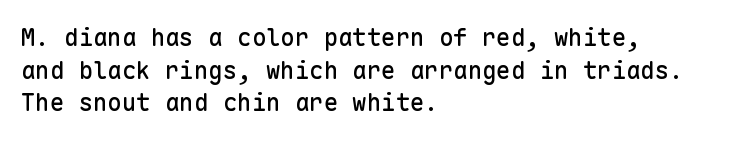
{"italic": "no", "underline": "no", "align": "left", "line_spacing": "normal", "line_spacing_ratio": 1.36, "letter_spacing": "normal", "letter_spacing_em": 0.0, "glyph_px": 24}
